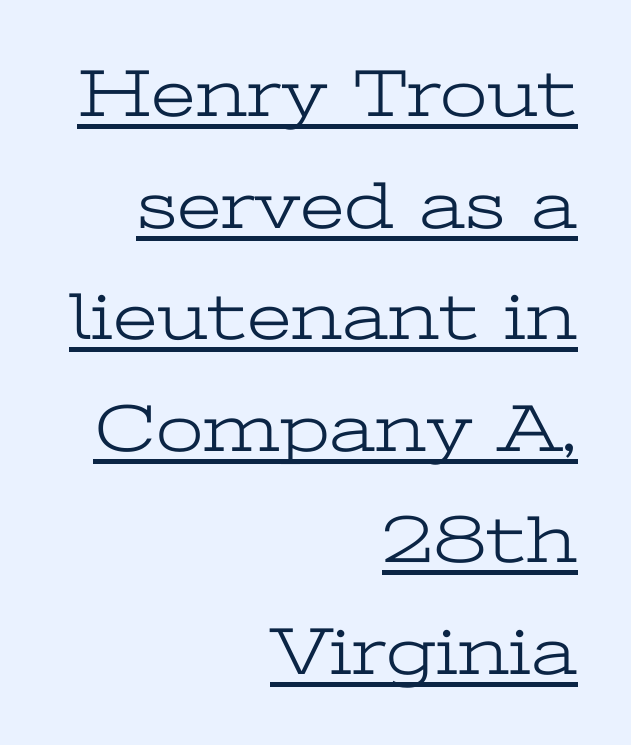
{"serif": "yes", "italic": "no", "bold": "no", "weight": "light", "width": "wide", "stroke_contrast": "low", "x_height": "medium", "monospaced": "no", "underline": "yes", "align": "right", "line_spacing": "normal", "line_spacing_ratio": 1.64, "letter_spacing": "normal", "letter_spacing_em": 0.0, "glyph_px": 68}
